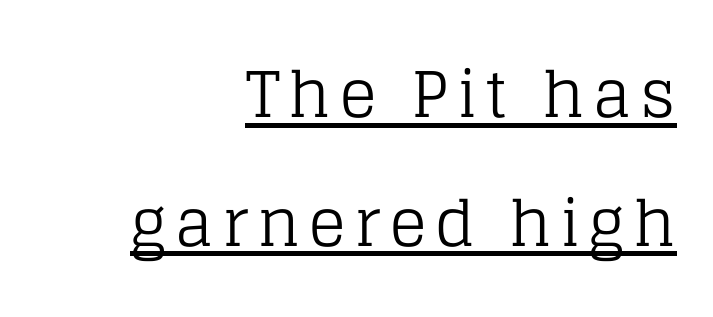
The string is rendered with underlining switched on. Horizontal bands of white between lines are thick stripes. The text was rendered using a seriffed face with decorative stroke endings. Leftover space on each line is placed entirely before the opening word. This sample uses an upright cut, with every glyph sitting square on the baseline.
